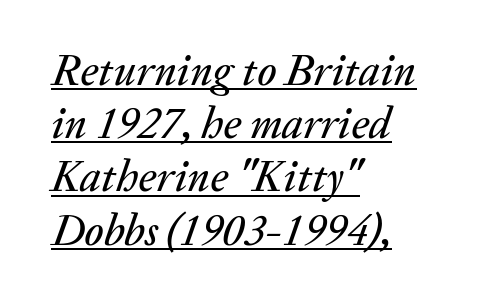
{"italic": "yes", "lean": "right", "slant_degrees": 20, "width": "normal", "stroke_contrast": "medium", "x_height": "medium", "monospaced": "no", "underline": "yes", "align": "left", "line_spacing_ratio": 1.21, "letter_spacing": "normal", "letter_spacing_em": 0.0, "glyph_px": 44}
